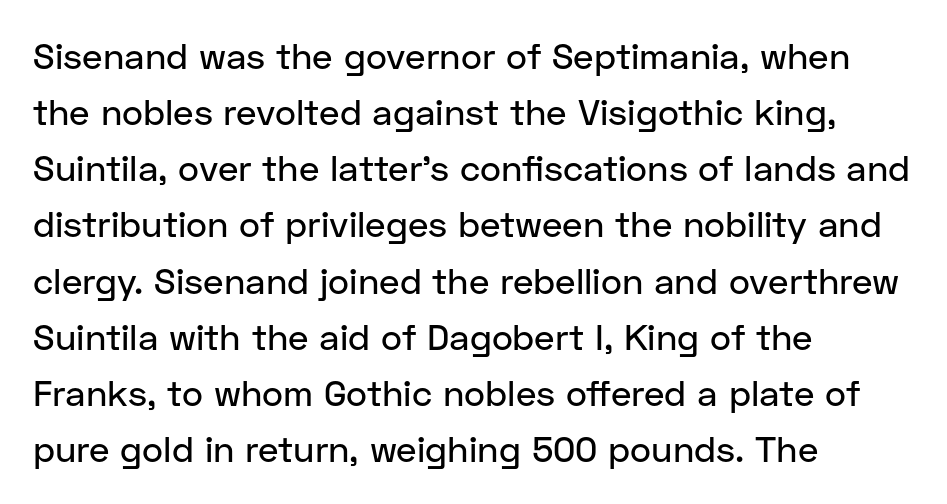
Q: Is the text italic (slanted)? A: No, it is upright.
Q: Is the typeface a serif or a sans-serif typeface? A: Sans-serif.
Q: Is the text underlined? A: No.
Q: How is the paragraph aligned? A: Left-aligned.
Q: Is the spacing between letters normal or unusually wide? A: Normal.
Q: Is the spacing between lines tight, normal or loose? A: Normal.
Q: Width (condensed, normal, or wide)? A: Normal.
Q: Stroke contrast? A: Low.
Q: x-height? A: Medium.
Q: Monospaced? A: No.
